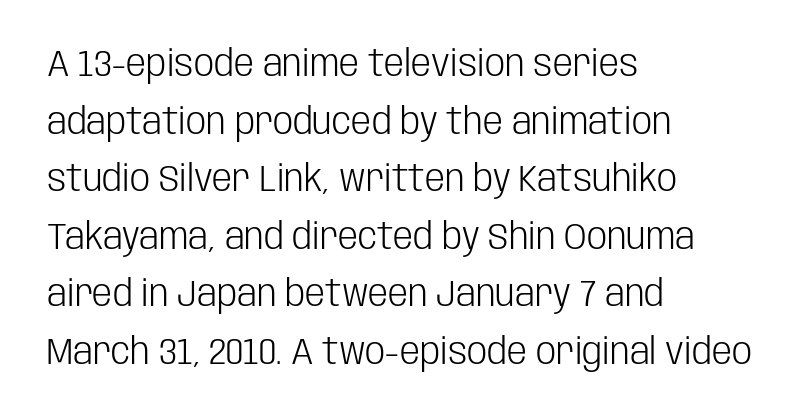
The block of text has a typical density, with ordinary space between rows. The face used here is rendered with its standard letterfit. The space beneath each line is pristine and unruled. Short and long lines alike share a common starting point at left. These lines were composed using upright roman letters.
